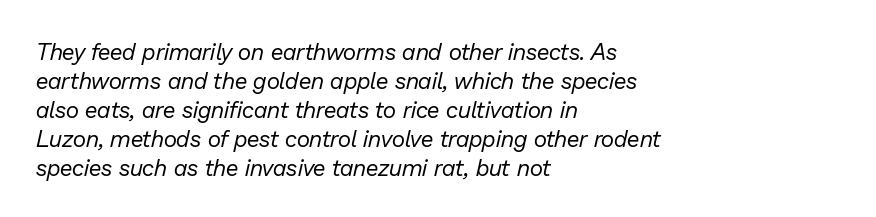
{"italic": "yes", "lean": "right", "slant_degrees": 13, "bold": "no", "underline": "no", "align": "left", "line_spacing": "normal", "line_spacing_ratio": 1.26, "letter_spacing": "normal", "letter_spacing_em": 0.0, "glyph_px": 23}
